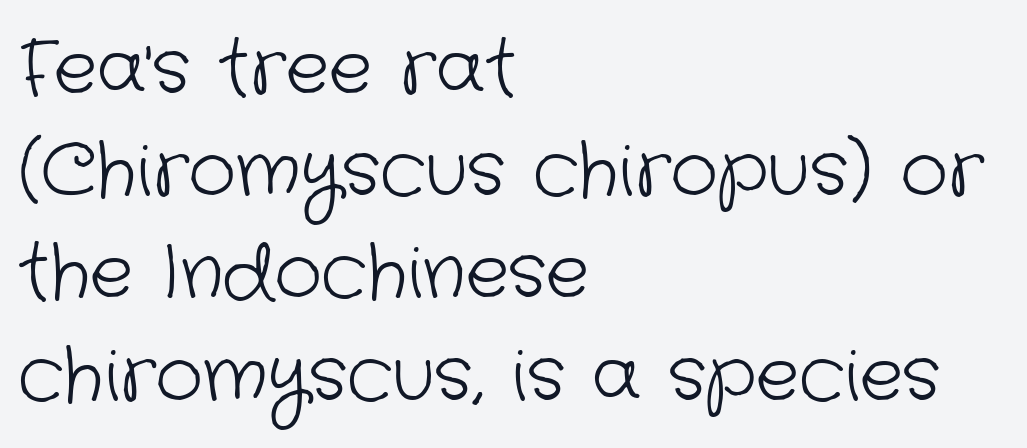
The image shows 73 px light sans-serif type; set left-aligned, normal line spacing (1.4x), normal letter spacing, not underlined; low stroke contrast and a medium x-height.
